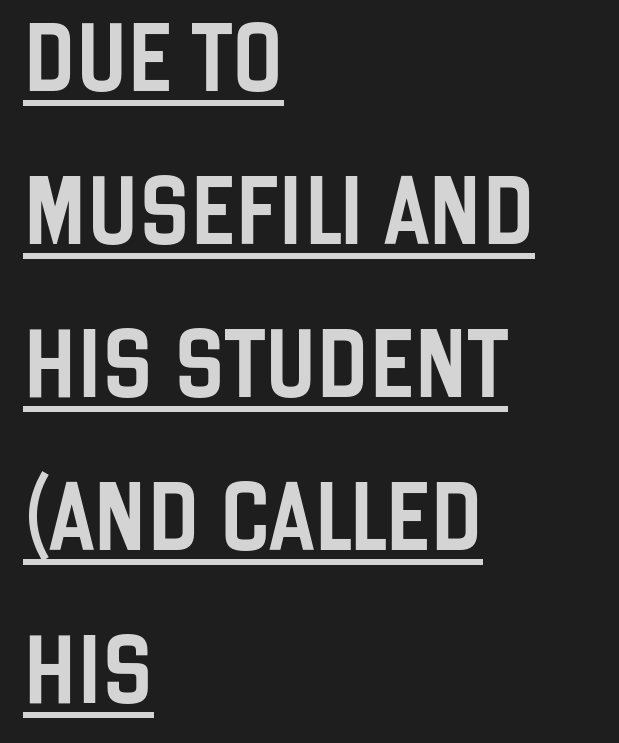
{"serif": "no", "italic": "no", "width": "condensed", "stroke_contrast": "low", "x_height": "large", "monospaced": "no", "underline": "yes", "align": "left", "line_spacing": "loose", "line_spacing_ratio": 2.25, "letter_spacing": "normal", "letter_spacing_em": 0.0, "glyph_px": 68}
